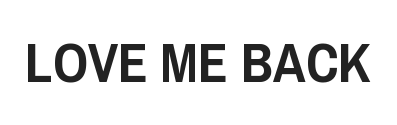
{"serif": "no", "italic": "no", "width": "condensed", "stroke_contrast": "low", "x_height": "large", "monospaced": "no", "underline": "no", "letter_spacing": "normal", "letter_spacing_em": 0.0, "glyph_px": 55}
